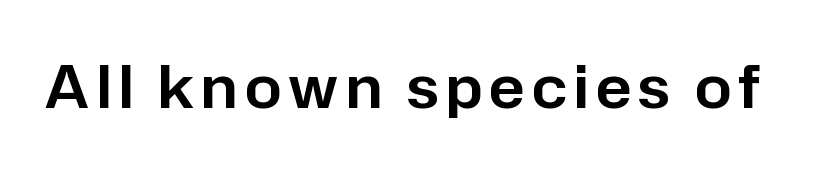
A roman cut, with each character standing at attention. The passage shown is typed in a proportional face where columns would drift. Each letter's strokes conclude bluntly, with no projecting serifs. The space beneath each line is pristine and unruled.
